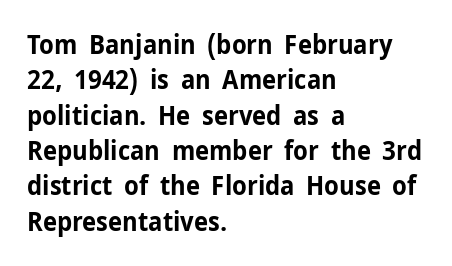
Normally led — the rows are evenly, conventionally spaced. A roman cut, with each character standing at attention. The gaps between neighbouring characters are ordinary and unremarkable. The words here are not underlined. Left-aligned paragraph, ragged on the right. The typesetting leans heavy: a genuine bold.
